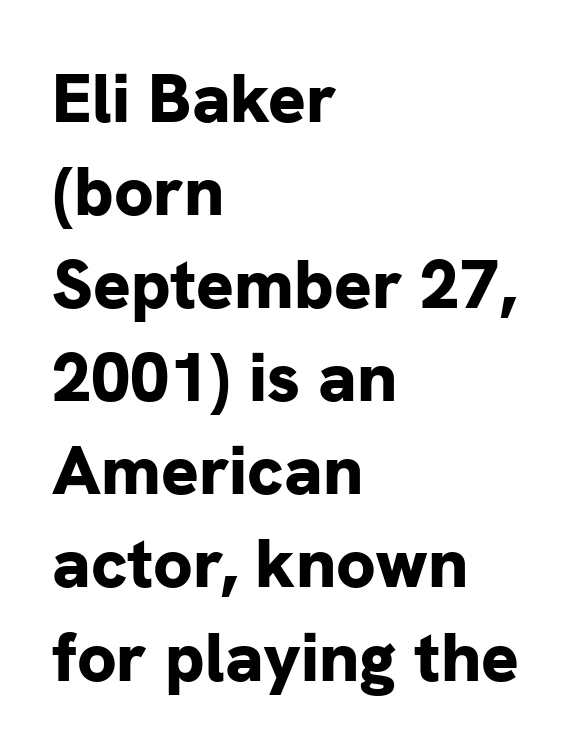
{"serif": "no", "italic": "no", "bold": "yes", "weight": "bold", "width": "normal", "stroke_contrast": "low", "x_height": "medium", "monospaced": "no", "underline": "no", "align": "left", "line_spacing": "normal", "line_spacing_ratio": 1.33, "letter_spacing": "normal", "letter_spacing_em": 0.0, "glyph_px": 70}
